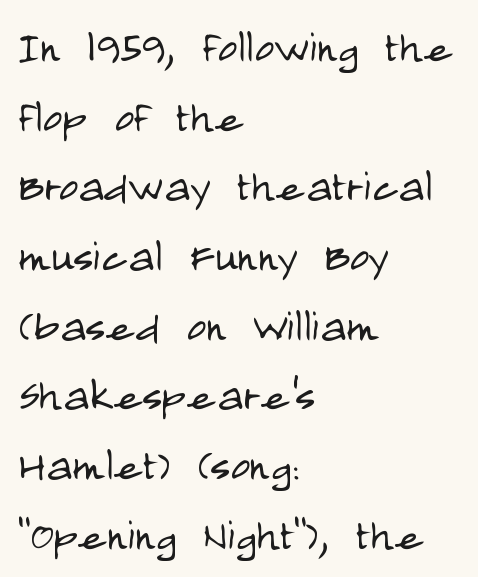
Q: Is the text bold? A: No.
Q: Is the text italic (slanted)? A: No, it is upright.
Q: Is the typeface a serif or a sans-serif typeface? A: Sans-serif.
Q: Is the text underlined? A: No.
Q: How is the paragraph aligned? A: Left-aligned.
Q: Is the spacing between letters normal or unusually wide? A: Normal.
Q: Is the spacing between lines tight, normal or loose? A: Normal.
Q: Width (condensed, normal, or wide)? A: Condensed.
Q: Stroke contrast? A: Low.
Q: x-height? A: Large.
Q: Monospaced? A: No.
